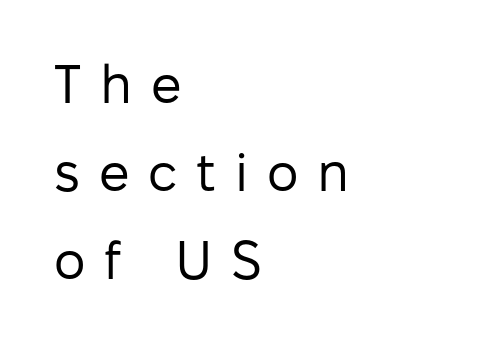
Q: Is the text bold? A: No.
Q: Is the text italic (slanted)? A: No, it is upright.
Q: Is the typeface a serif or a sans-serif typeface? A: Sans-serif.
Q: Is the text underlined? A: No.
Q: How is the paragraph aligned? A: Left-aligned.
Q: Is the spacing between letters normal or unusually wide? A: Unusually wide.
Q: Is the spacing between lines tight, normal or loose? A: Normal.
Q: Width (condensed, normal, or wide)? A: Normal.
Q: Stroke contrast? A: Low.
Q: x-height? A: Medium.
Q: Monospaced? A: No.
